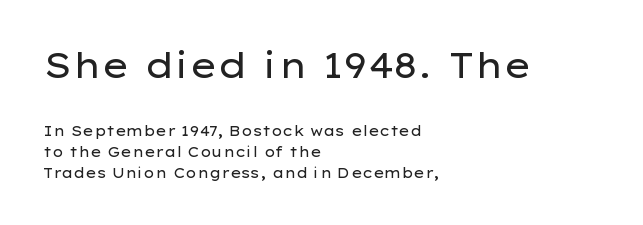
Weight: regular or lighter. Evenly set lines give the paragraph a standard silhouette. Alignment: flush left. The passage shown begins with its larger block and ends with its smaller one.
